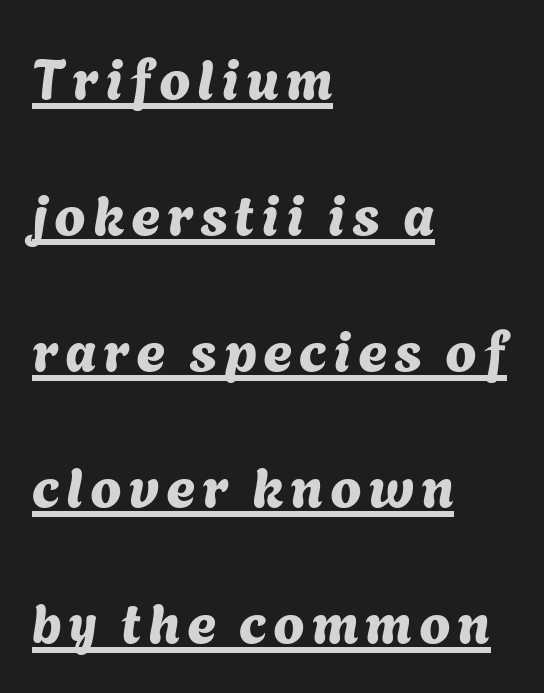
The image shows 56 px sans-serif type; set left-aligned, loose line spacing (2.43x), underlined; medium stroke contrast and a medium x-height.
